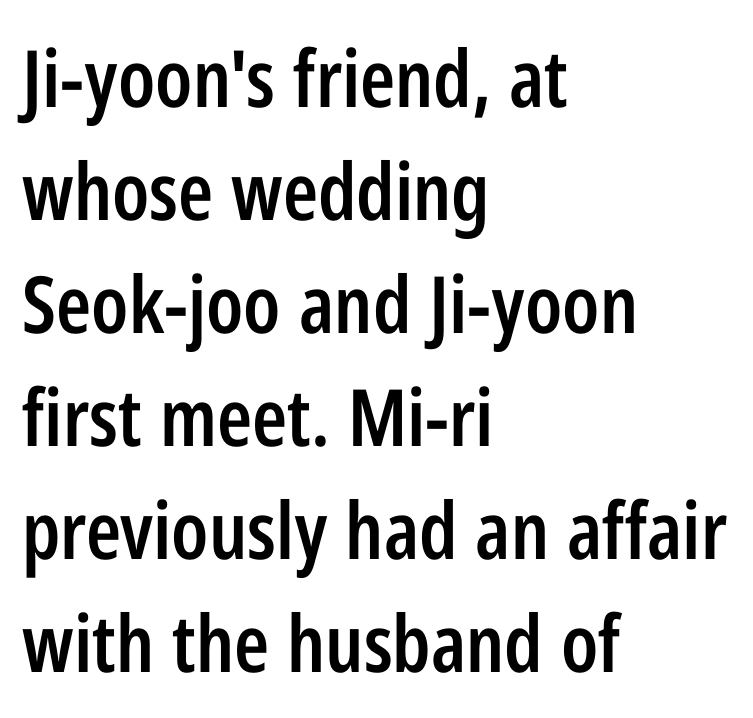
{"serif": "no", "italic": "no", "bold": "semi", "weight": "semibold", "width": "condensed", "stroke_contrast": "low", "x_height": "medium", "monospaced": "no", "underline": "no", "align": "left", "line_spacing": "normal", "line_spacing_ratio": 1.43, "letter_spacing": "normal", "letter_spacing_em": 0.0, "glyph_px": 79}
